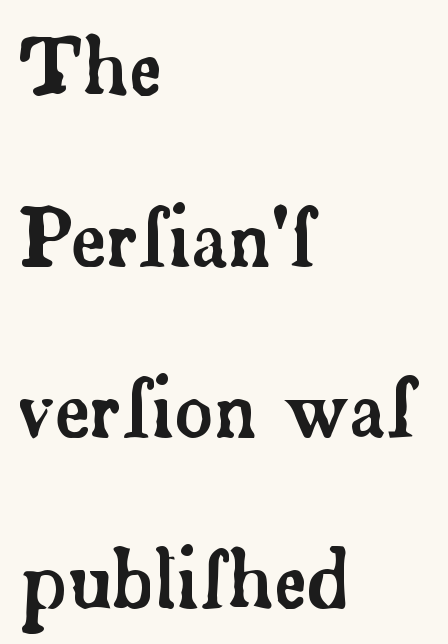
Q: Is the text italic (slanted)? A: No, it is upright.
Q: Is the typeface a serif or a sans-serif typeface? A: Serif.
Q: Is the text underlined? A: No.
Q: How is the paragraph aligned? A: Left-aligned.
Q: Is the spacing between letters normal or unusually wide? A: Normal.
Q: Is the spacing between lines tight, normal or loose? A: Loose.
Q: Width (condensed, normal, or wide)? A: Normal.
Q: Stroke contrast? A: Low.
Q: x-height? A: Small.
Q: Monospaced? A: No.
